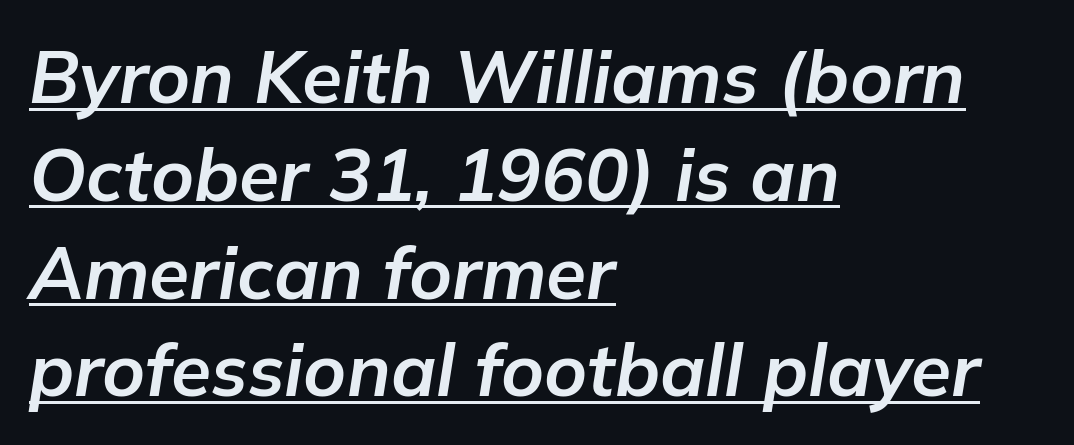
{"italic": "yes", "lean": "right", "slant_degrees": 9, "bold": "yes", "weight": "bold", "width": "normal", "stroke_contrast": "low", "x_height": "medium", "monospaced": "no", "underline": "yes", "align": "left", "line_spacing": "normal", "line_spacing_ratio": 1.34, "letter_spacing": "normal", "letter_spacing_em": 0.0, "glyph_px": 73}
